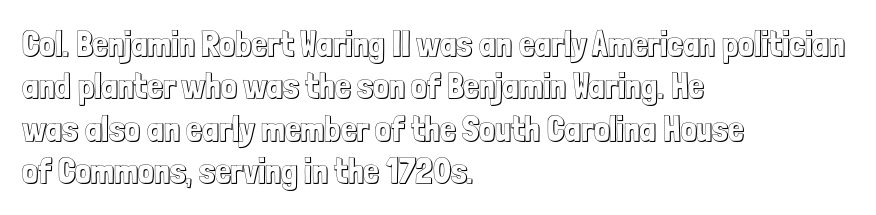
Q: Is the text italic (slanted)? A: No, it is upright.
Q: Is the text underlined? A: No.
Q: How is the paragraph aligned? A: Left-aligned.
Q: Is the spacing between letters normal or unusually wide? A: Normal.
Q: Width (condensed, normal, or wide)? A: Condensed.
Q: x-height? A: Medium.
Q: Monospaced? A: No.
